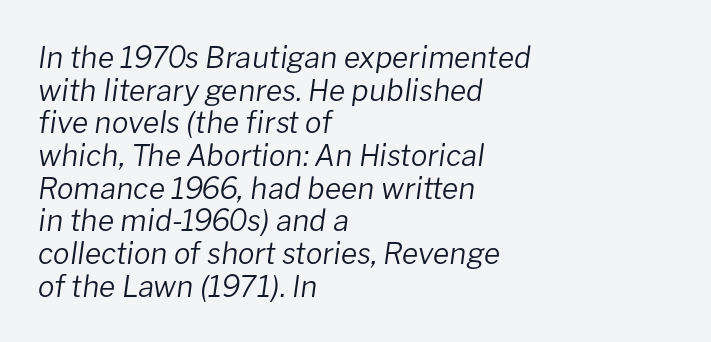
{"italic": "yes", "lean": "right", "slant_degrees": 8, "bold": "no", "weight": "regular", "width": "normal", "stroke_contrast": "low", "x_height": "medium", "monospaced": "no", "underline": "no", "align": "left", "line_spacing": "tight", "line_spacing_ratio": 1.09, "letter_spacing": "normal", "letter_spacing_em": 0.0, "glyph_px": 30}
